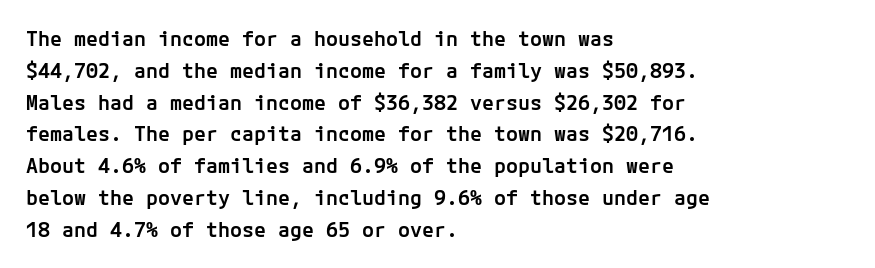
{"italic": "no", "bold": "semi", "underline": "no", "align": "left", "line_spacing": "normal", "line_spacing_ratio": 1.59, "letter_spacing": "normal", "letter_spacing_em": 0.0, "glyph_px": 20}
